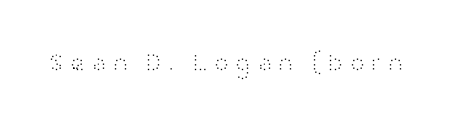
{"italic": "no", "bold": "no", "underline": "no", "glyph_px": 26}
